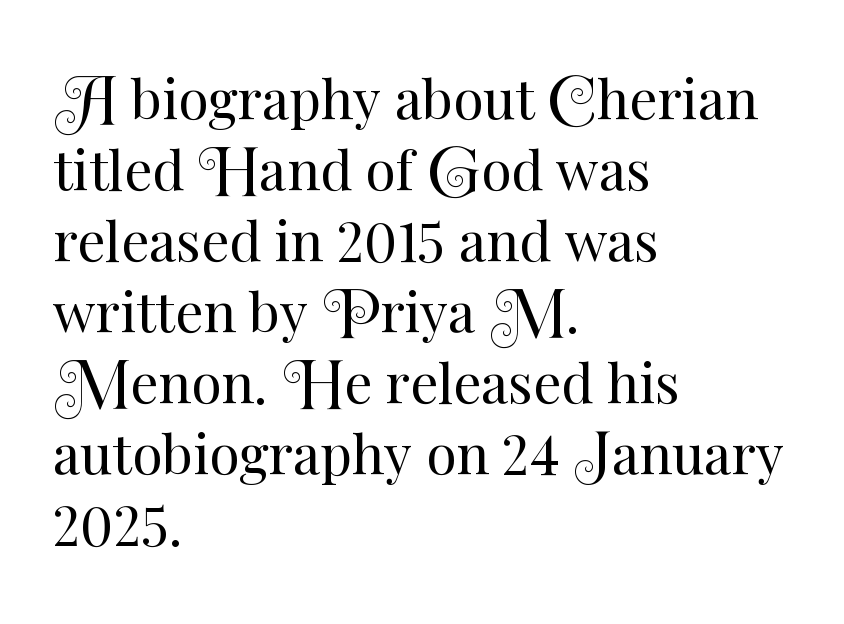
Letter spacing: default. The characters are drawn with everyday or finer stroke widths. The vertical gap from one line to the next is medium. This sample is left-justified, so line endings fall wherever the words run out.
